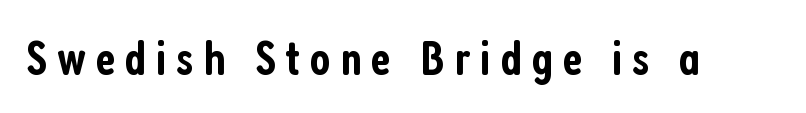
Q: Is the text bold? A: Semi-bold.
Q: Is the text italic (slanted)? A: No, it is upright.
Q: Is the typeface a serif or a sans-serif typeface? A: Sans-serif.
Q: Is the text underlined? A: No.
Q: Width (condensed, normal, or wide)? A: Condensed.
Q: Stroke contrast? A: Low.
Q: x-height? A: Medium.
Q: Monospaced? A: No.
